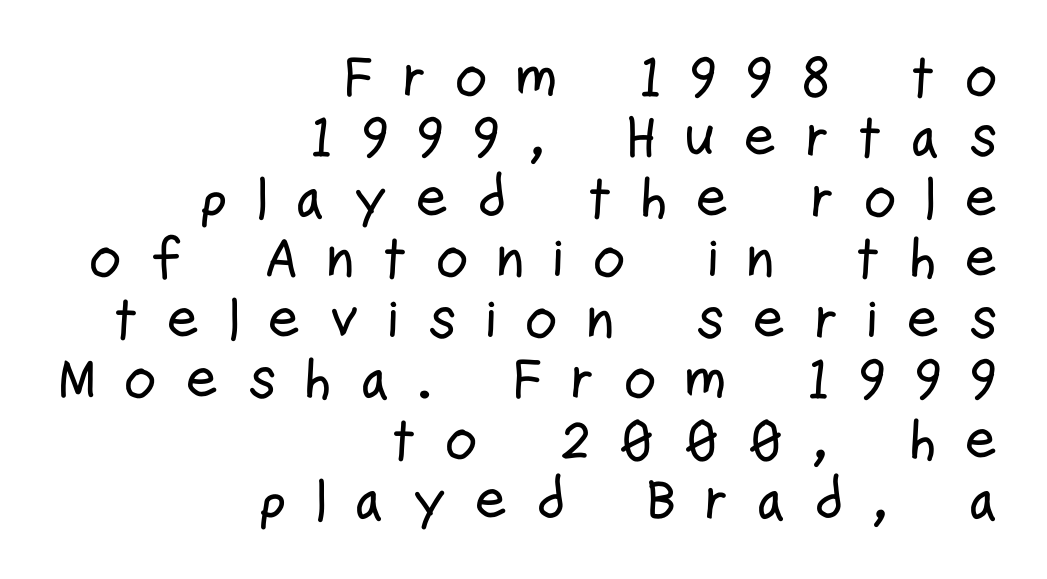
Is the letter spacing exaggerated? Yes — the characters are pushed far apart. Proportional: the letters do not fall into vertical columns. Only glyphs here, with clear space below each row. Notice how descenders almost collide with the ascenders below — that's tight leading. Regarding serifs, this sample does without them.
